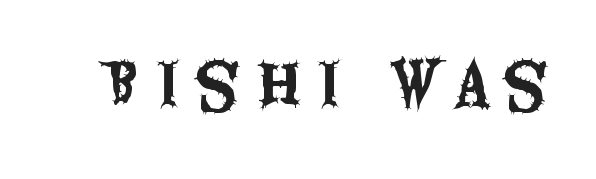
Regarding serifs, this sample does without them. The font's upright variant was chosen for this text. Nobody drew a line under any word here. The tracking jumps out immediately: characters are airy and widely separated. Here the designer chose a conventional face with non-uniform glyph widths.
